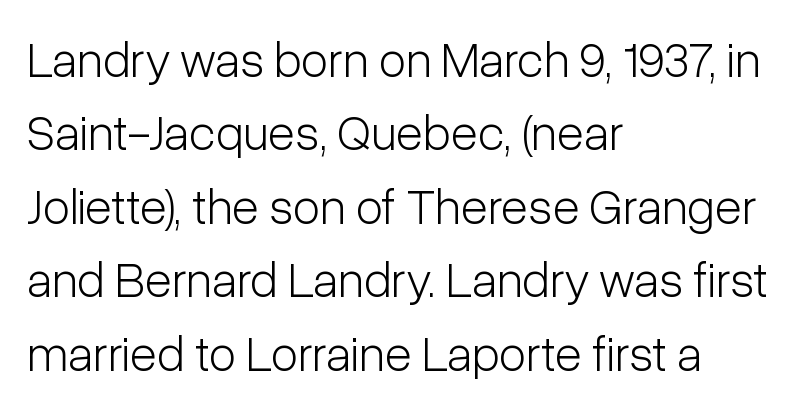
{"serif": "no", "italic": "no", "bold": "no", "weight": "light", "width": "condensed", "stroke_contrast": "low", "x_height": "medium", "monospaced": "no", "underline": "no", "align": "left", "line_spacing": "normal", "line_spacing_ratio": 1.47, "letter_spacing": "normal", "letter_spacing_em": 0.0, "glyph_px": 50}
